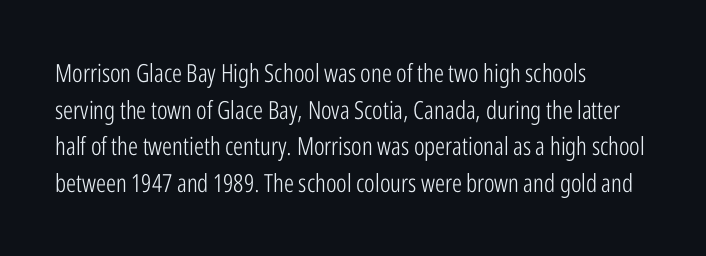
Q: Is the text bold? A: No.
Q: Is the text italic (slanted)? A: No, it is upright.
Q: Is the text underlined? A: No.
Q: How is the paragraph aligned? A: Left-aligned.
Q: Is the spacing between letters normal or unusually wide? A: Normal.
Q: Is the spacing between lines tight, normal or loose? A: Normal.
